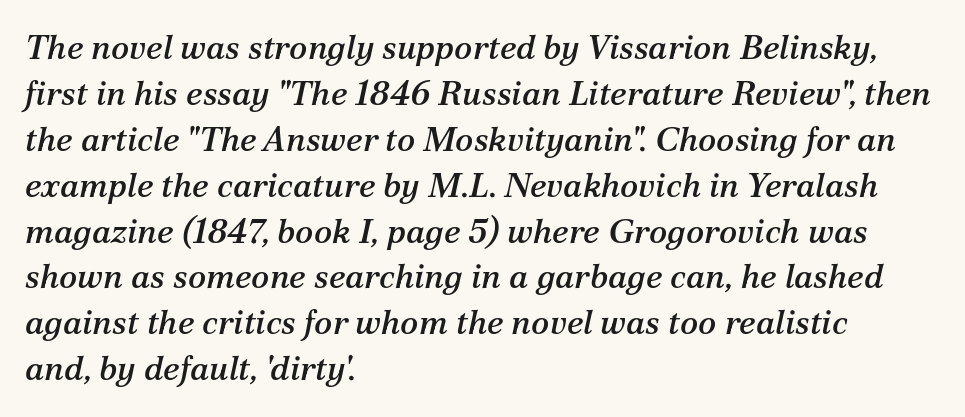
Q: Is the text italic (slanted)? A: Yes, it leans right by about 12 degrees.
Q: Is the typeface a serif or a sans-serif typeface? A: Serif.
Q: Is the text underlined? A: No.
Q: How is the paragraph aligned? A: Left-aligned.
Q: Is the spacing between letters normal or unusually wide? A: Normal.
Q: Is the spacing between lines tight, normal or loose? A: Normal.
Q: Width (condensed, normal, or wide)? A: Normal.
Q: Stroke contrast? A: Medium.
Q: x-height? A: Medium.
Q: Monospaced? A: No.
